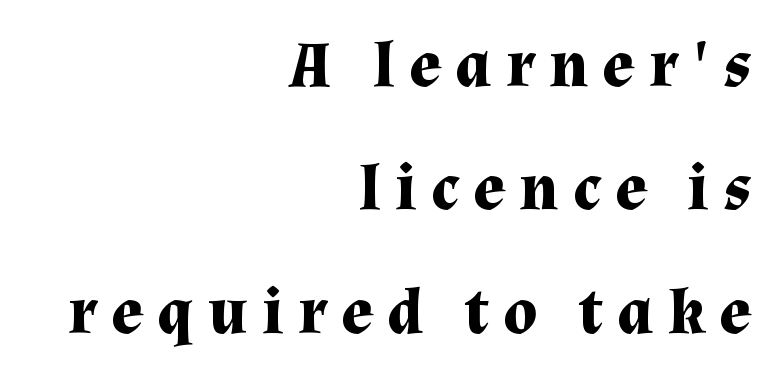
The image shows 66 px bold serif type, upright; set right-aligned, line spacing 1.87x, unusually wide letter spacing (+0.22 em), not underlined; medium stroke contrast and a medium x-height.
